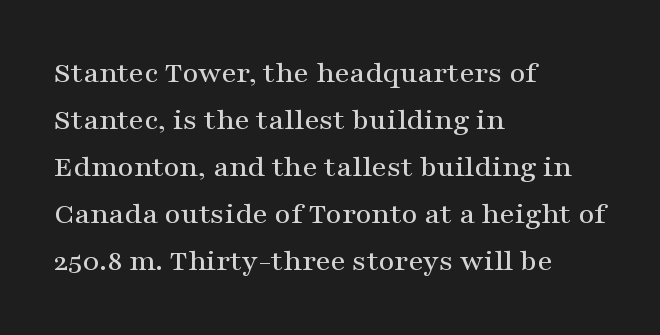
{"serif": "yes", "italic": "no", "width": "wide", "stroke_contrast": "medium", "x_height": "medium", "monospaced": "no", "underline": "no", "align": "left", "line_spacing": "normal", "line_spacing_ratio": 1.52, "letter_spacing": "normal", "letter_spacing_em": 0.0, "glyph_px": 31}
